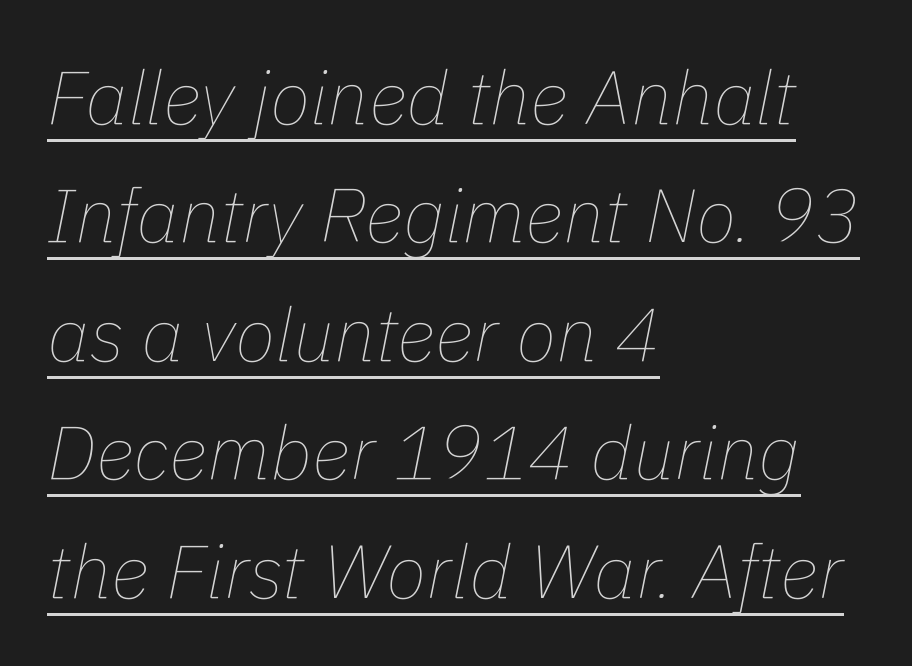
{"italic": "yes", "lean": "right", "slant_degrees": 11, "bold": "no", "weight": "thin", "width": "normal", "stroke_contrast": "low", "x_height": "medium", "monospaced": "no", "underline": "yes", "align": "left", "line_spacing": "normal", "line_spacing_ratio": 1.58, "letter_spacing": "normal", "letter_spacing_em": 0.0, "glyph_px": 75}
